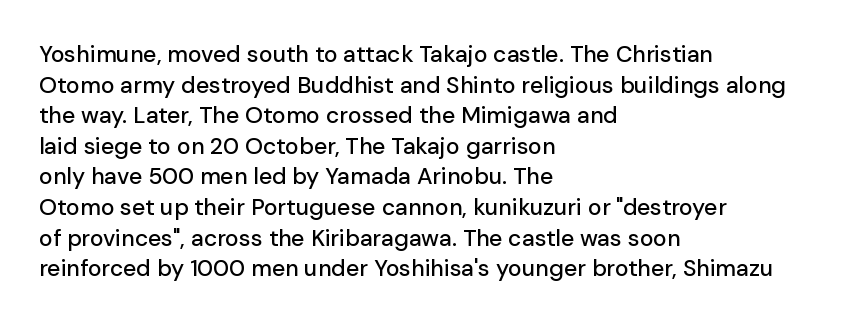
Q: Is the text italic (slanted)? A: No, it is upright.
Q: Is the text underlined? A: No.
Q: How is the paragraph aligned? A: Left-aligned.
Q: Is the spacing between letters normal or unusually wide? A: Normal.
Q: Is the spacing between lines tight, normal or loose? A: Normal.
